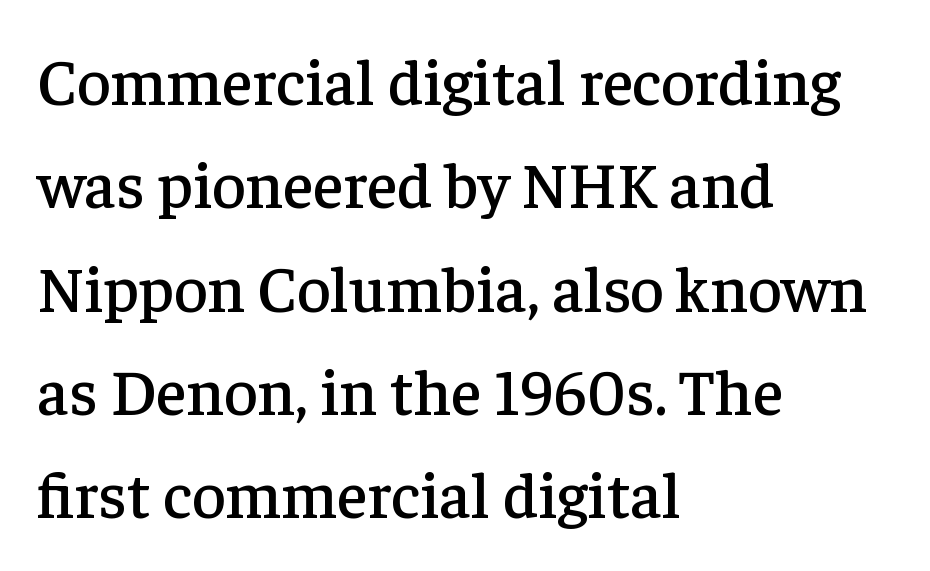
Q: Is the text italic (slanted)? A: No, it is upright.
Q: Is the typeface a serif or a sans-serif typeface? A: Serif.
Q: Is the text underlined? A: No.
Q: How is the paragraph aligned? A: Left-aligned.
Q: Is the spacing between letters normal or unusually wide? A: Normal.
Q: Is the spacing between lines tight, normal or loose? A: Normal.
Q: Width (condensed, normal, or wide)? A: Normal.
Q: Stroke contrast? A: Low.
Q: x-height? A: Medium.
Q: Monospaced? A: No.
